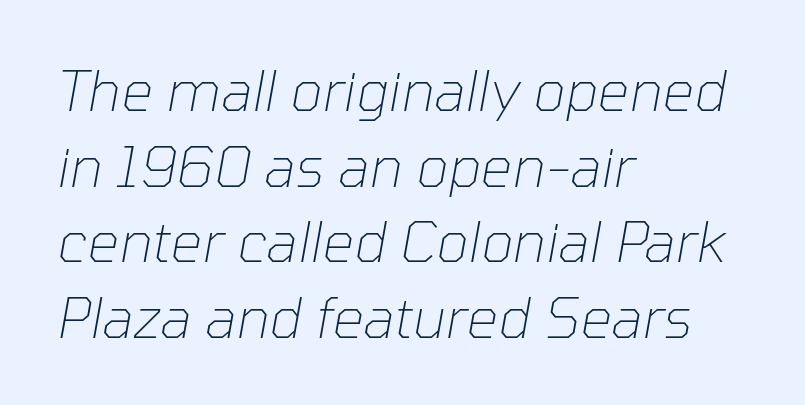
The image shows 56 px thin type, italic (leaning right); set left-aligned, normal line spacing (1.35x), normal letter spacing, not underlined; low stroke contrast and a medium x-height.
